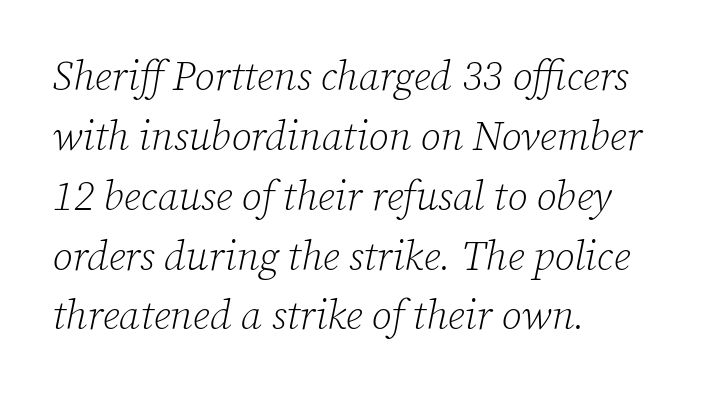
The image shows 41 px light serif type, italic (leaning right); set left-aligned, normal line spacing (1.46x), normal letter spacing, not underlined; low stroke contrast and a medium x-height.
